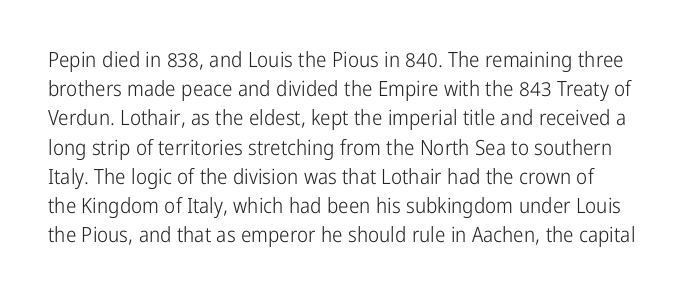
Q: Is the text bold? A: No.
Q: Is the text italic (slanted)? A: No, it is upright.
Q: Is the text underlined? A: No.
Q: Is the spacing between letters normal or unusually wide? A: Normal.
Q: Is the spacing between lines tight, normal or loose? A: Normal.
